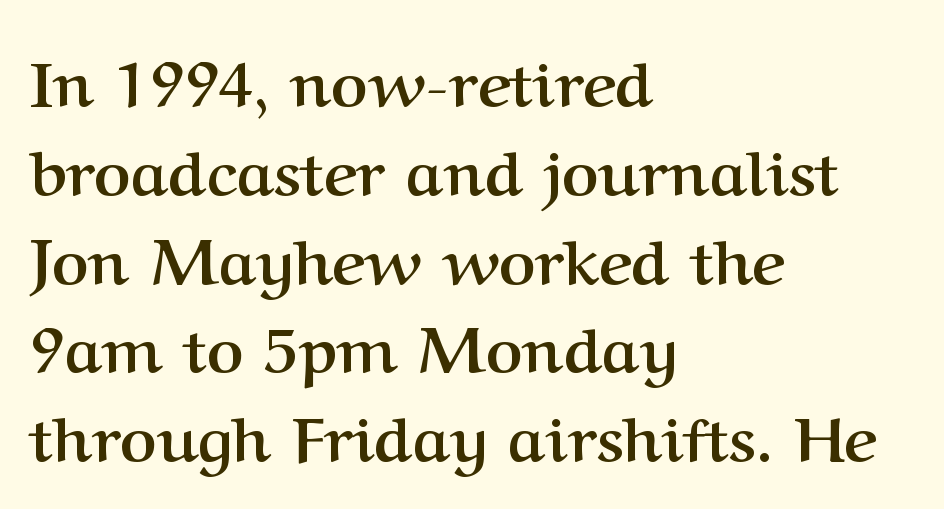
Q: Is the text bold? A: Yes.
Q: Is the text italic (slanted)? A: No, it is upright.
Q: Is the typeface a serif or a sans-serif typeface? A: Serif.
Q: Is the text underlined? A: No.
Q: How is the paragraph aligned? A: Left-aligned.
Q: Is the spacing between letters normal or unusually wide? A: Normal.
Q: Is the spacing between lines tight, normal or loose? A: Normal.
Q: Width (condensed, normal, or wide)? A: Normal.
Q: Stroke contrast? A: Medium.
Q: x-height? A: Medium.
Q: Monospaced? A: No.
